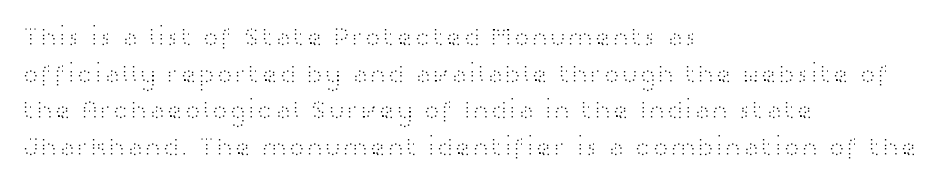
Q: Is the text bold? A: No.
Q: Is the text italic (slanted)? A: No, it is upright.
Q: Is the text underlined? A: No.
Q: How is the paragraph aligned? A: Left-aligned.
Q: Is the spacing between letters normal or unusually wide? A: Normal.
Q: Is the spacing between lines tight, normal or loose? A: Normal.
